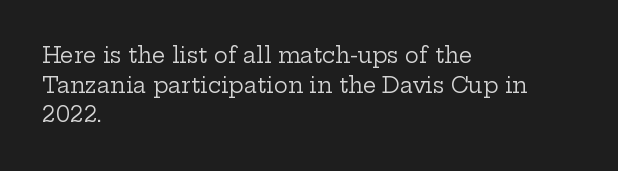
{"italic": "no", "bold": "no", "underline": "no", "align": "left", "line_spacing": "normal", "line_spacing_ratio": 1.41, "letter_spacing": "normal", "letter_spacing_em": 0.0, "glyph_px": 21}
